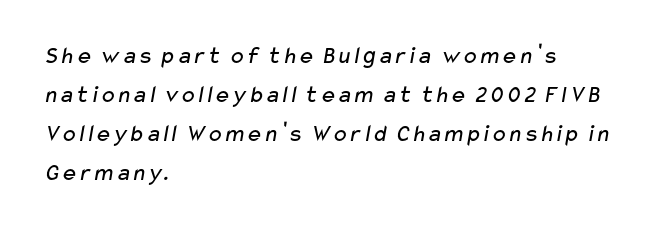
{"bold": "no", "underline": "no", "align": "left", "line_spacing": "normal", "line_spacing_ratio": 1.56, "letter_spacing": "normal", "letter_spacing_em": 0.0, "glyph_px": 25}
